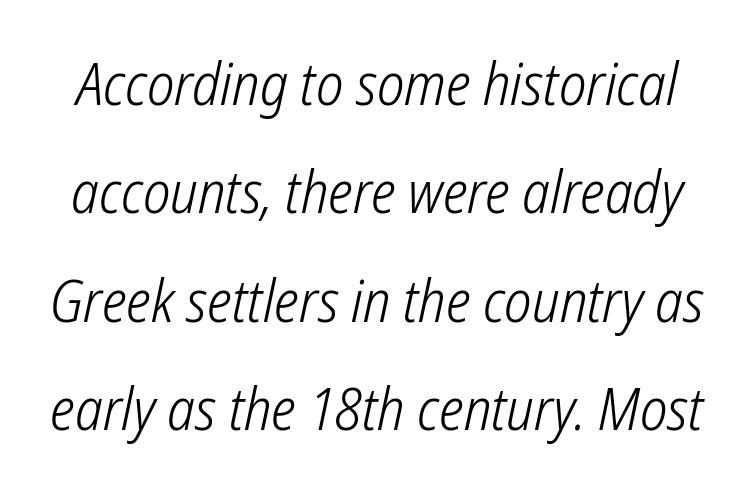
Spacing verdict: proportional, widths tailored to each character. The space directly below the letters is spotless. Stroke mass is kept to a normal reading level or below. Here the glyphs are tracked normally, forming tight word shapes.
